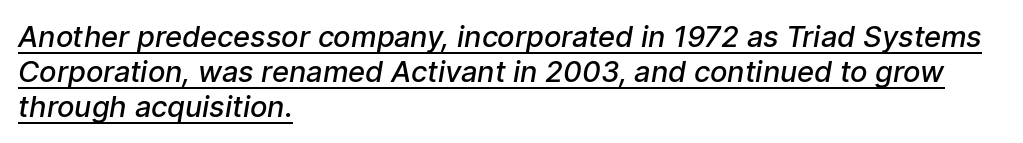
Q: Is the text bold? A: Semi-bold.
Q: Is the typeface a serif or a sans-serif typeface? A: Sans-serif.
Q: Is the text underlined? A: Yes.
Q: How is the paragraph aligned? A: Left-aligned.
Q: Is the spacing between letters normal or unusually wide? A: Normal.
Q: Width (condensed, normal, or wide)? A: Normal.
Q: Stroke contrast? A: Low.
Q: x-height? A: Medium.
Q: Monospaced? A: No.
